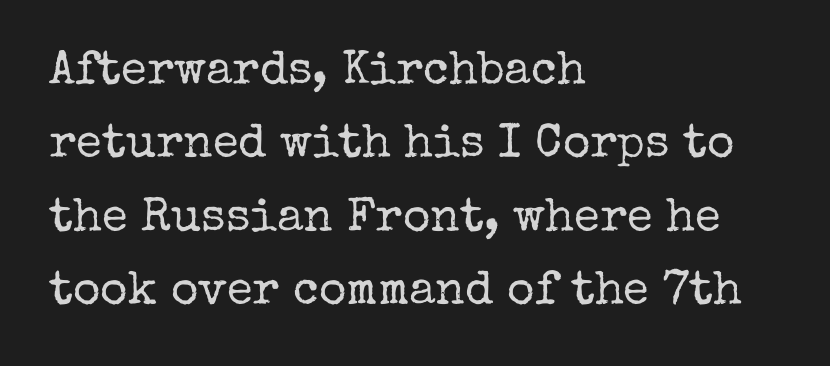
Q: Is the text bold? A: No.
Q: Is the text italic (slanted)? A: No, it is upright.
Q: Is the typeface a serif or a sans-serif typeface? A: Serif.
Q: Is the text underlined? A: No.
Q: How is the paragraph aligned? A: Left-aligned.
Q: Is the spacing between letters normal or unusually wide? A: Normal.
Q: Is the spacing between lines tight, normal or loose? A: Normal.
Q: Width (condensed, normal, or wide)? A: Normal.
Q: Stroke contrast? A: Low.
Q: x-height? A: Medium.
Q: Monospaced? A: No.
